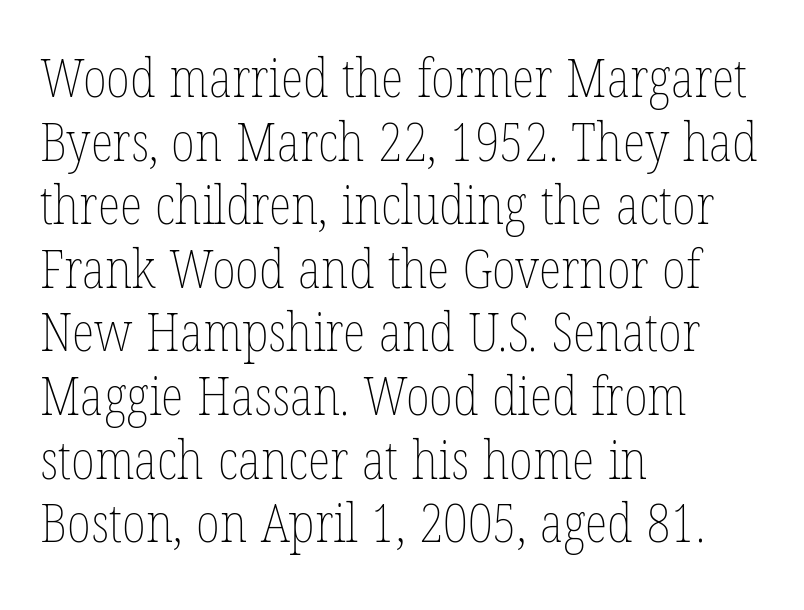
Q: Is the text bold? A: No.
Q: Is the text italic (slanted)? A: No, it is upright.
Q: Is the text underlined? A: No.
Q: How is the paragraph aligned? A: Left-aligned.
Q: Is the spacing between letters normal or unusually wide? A: Normal.
Q: Width (condensed, normal, or wide)? A: Condensed.
Q: Stroke contrast? A: Low.
Q: x-height? A: Medium.
Q: Monospaced? A: No.
